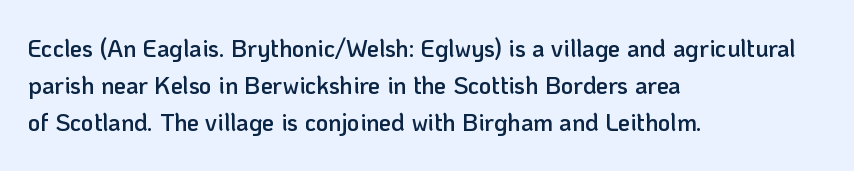
Q: Is the text bold? A: Semi-bold.
Q: Is the text italic (slanted)? A: No, it is upright.
Q: Is the text underlined? A: No.
Q: How is the paragraph aligned? A: Left-aligned.
Q: Is the spacing between letters normal or unusually wide? A: Normal.
Q: Is the spacing between lines tight, normal or loose? A: Normal.
